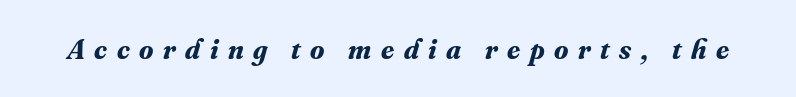
Do the characters align in a grid? No, the font is proportional. Plain, unruled lines of type. This sample uses a serif face. On the weight axis this lands at bold, roughly 700. Does the lettering tilt? It does — this is italic.
